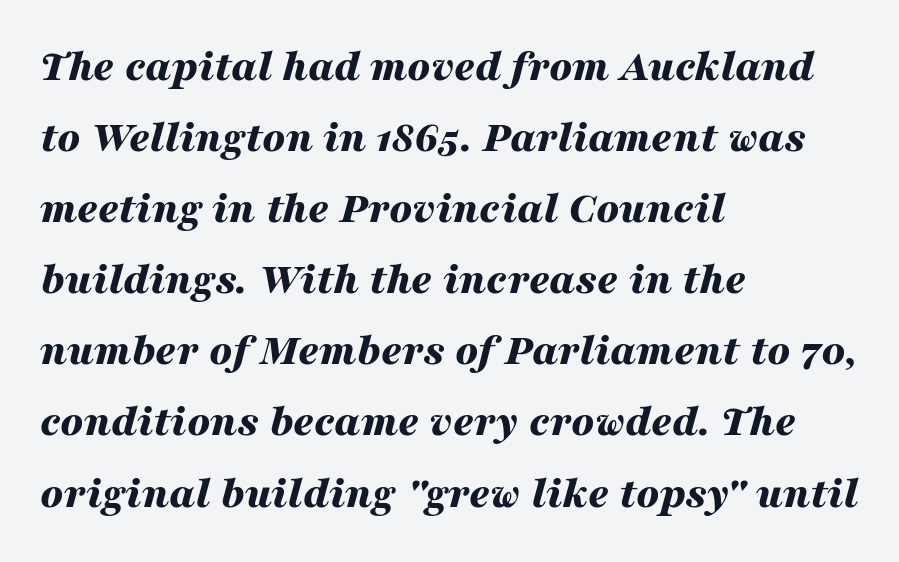
Q: Is the text bold? A: Yes.
Q: Is the text italic (slanted)? A: Yes, it leans right by about 16 degrees.
Q: Is the text underlined? A: No.
Q: How is the paragraph aligned? A: Left-aligned.
Q: Is the spacing between letters normal or unusually wide? A: Normal.
Q: Is the spacing between lines tight, normal or loose? A: Normal.
Q: Width (condensed, normal, or wide)? A: Wide.
Q: Stroke contrast? A: Medium.
Q: x-height? A: Medium.
Q: Monospaced? A: No.
